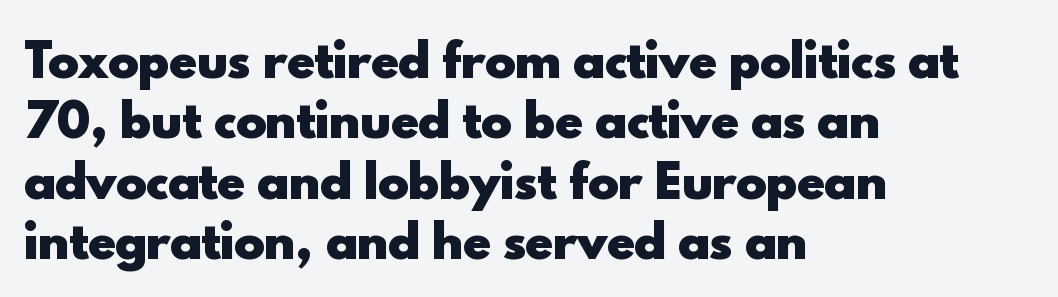
Q: Is the text bold? A: Yes.
Q: Is the text italic (slanted)? A: No, it is upright.
Q: Is the typeface a serif or a sans-serif typeface? A: Sans-serif.
Q: Is the text underlined? A: No.
Q: How is the paragraph aligned? A: Left-aligned.
Q: Is the spacing between letters normal or unusually wide? A: Normal.
Q: Is the spacing between lines tight, normal or loose? A: Normal.
Q: Width (condensed, normal, or wide)? A: Normal.
Q: x-height? A: Small.
Q: Monospaced? A: No.
